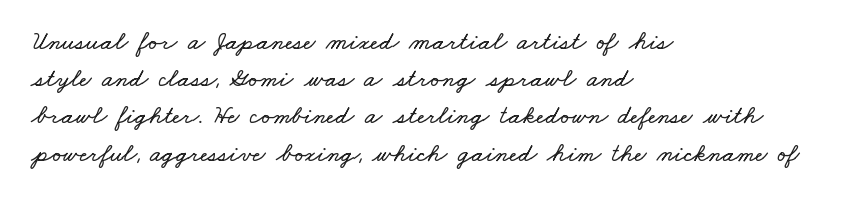
The image shows 26 px text type; set left-aligned, normal line spacing (1.43x), normal letter spacing, not underlined.
